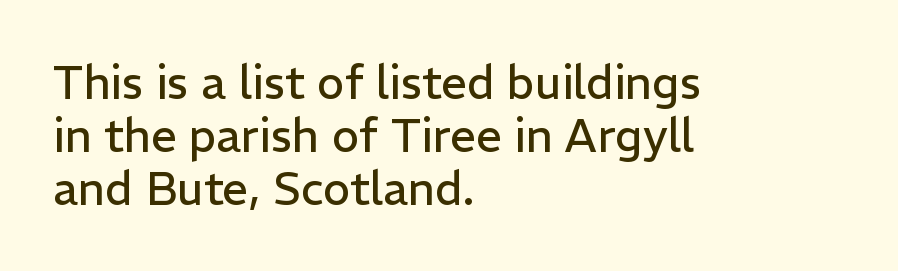
{"serif": "no", "italic": "no", "bold": "no", "weight": "regular", "width": "normal", "stroke_contrast": "low", "x_height": "medium", "monospaced": "no", "underline": "no", "align": "left", "line_spacing": "tight", "line_spacing_ratio": 1.15, "letter_spacing": "normal", "letter_spacing_em": 0.0, "glyph_px": 46}
